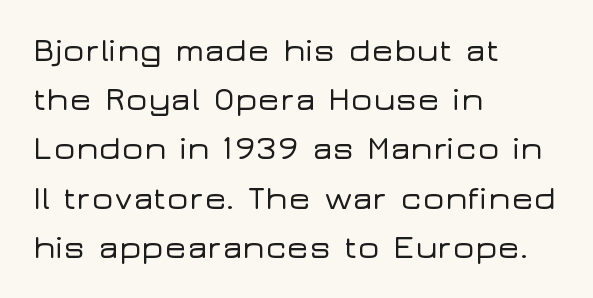
{"serif": "no", "italic": "no", "width": "wide", "stroke_contrast": "low", "x_height": "medium", "monospaced": "no", "underline": "no", "align": "left", "line_spacing": "normal", "line_spacing_ratio": 1.49, "letter_spacing": "normal", "letter_spacing_em": 0.0, "glyph_px": 33}
